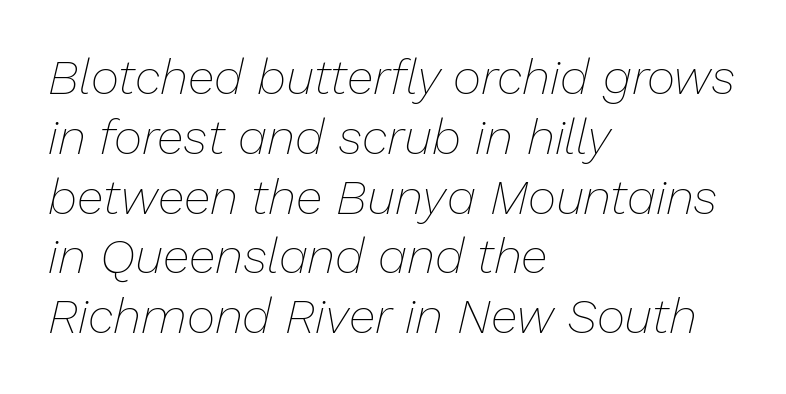
The image shows 49 px thin type, italic (leaning right); set left-aligned, line spacing 1.22x, normal letter spacing, not underlined; low stroke contrast and a medium x-height.
